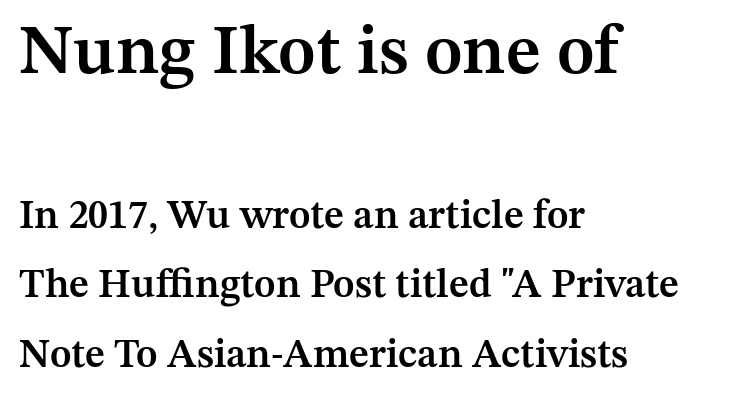
The image shows 70 px semibold serif type, upright; set left-aligned, line spacing 1.74x, normal letter spacing, not underlined; the first (top) block is 1.75x larger; medium stroke contrast and a medium x-height.
